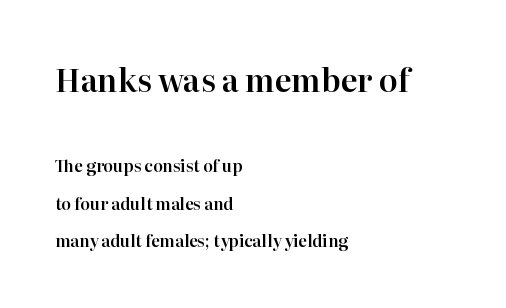
Baseline-to-baseline distance is far greater than the letter height. The compositor pushed each line to the left boundary. Little horizontal feet cap the strokes, marking this as serif type. The face used here is proportionally spaced, like ordinary book or web type. Posture: vertical. The line texture is even and compact thanks to regular tracking.
